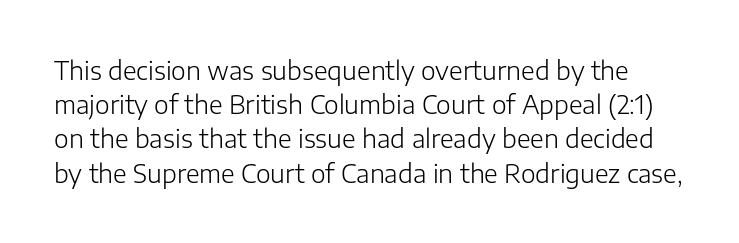
{"italic": "no", "bold": "no", "underline": "no", "line_spacing": "normal", "line_spacing_ratio": 1.37, "letter_spacing": "normal", "letter_spacing_em": 0.0, "glyph_px": 25}
